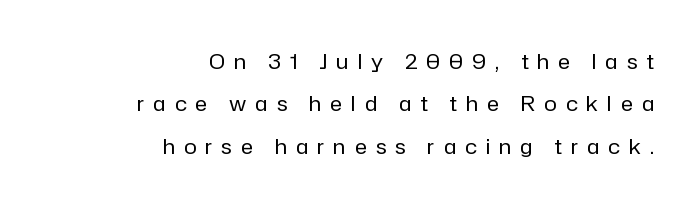
Style check: upright. This sample trades compactness for vertical openness between lines. Visually the block forms a straight wall on the right and a jagged coastline on the left. The strokes carry an ordinary text weight at most. Lines of text with bare space underneath.
